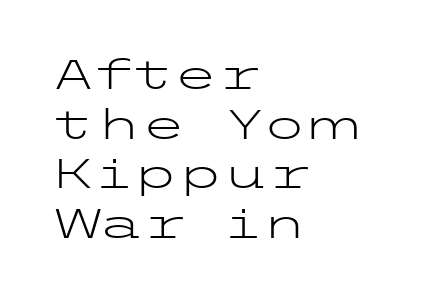
{"serif": "no", "italic": "no", "bold": "no", "weight": "light", "width": "wide", "stroke_contrast": "low", "x_height": "medium", "underline": "no", "align": "left", "line_spacing_ratio": 1.21, "letter_spacing": "normal", "letter_spacing_em": 0.0, "glyph_px": 41}
